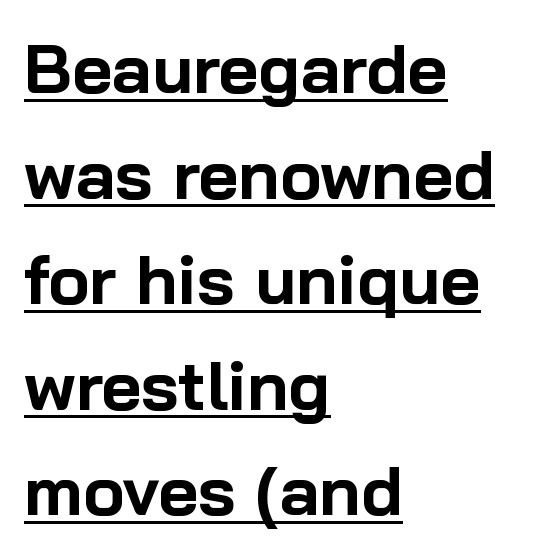
The image shows 69 px bold sans-serif type, upright; set left-aligned, normal line spacing (1.53x), normal letter spacing, underlined; low stroke contrast and a medium x-height.
